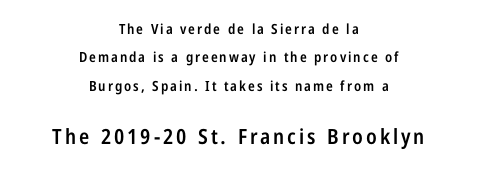
{"italic": "no", "bold": "semi", "underline": "no", "align": "center", "line_spacing": "loose", "line_spacing_ratio": 2.02, "larger_block": "second", "size_ratio": 1.5, "glyph_px": 21}
